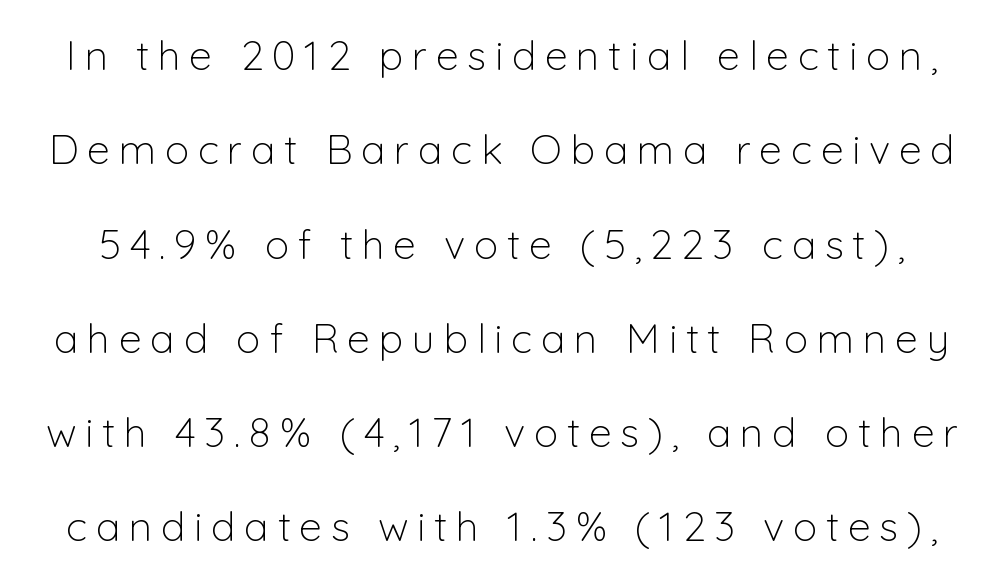
Q: Is the text bold? A: No.
Q: Is the text italic (slanted)? A: No, it is upright.
Q: Is the typeface a serif or a sans-serif typeface? A: Sans-serif.
Q: Is the text underlined? A: No.
Q: Is the spacing between letters normal or unusually wide? A: Unusually wide.
Q: Is the spacing between lines tight, normal or loose? A: Loose.
Q: Width (condensed, normal, or wide)? A: Normal.
Q: Stroke contrast? A: Low.
Q: x-height? A: Medium.
Q: Monospaced? A: No.
